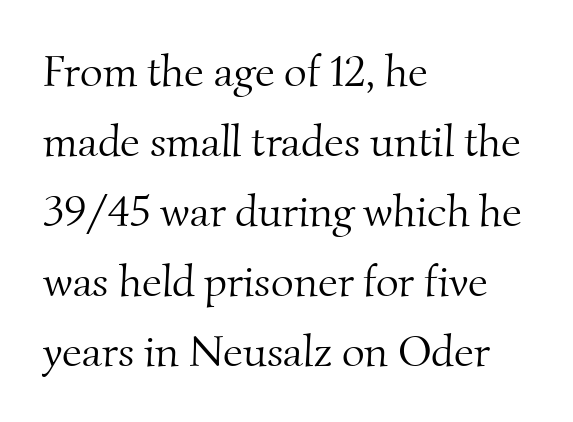
{"serif": "yes", "bold": "no", "weight": "light", "width": "normal", "stroke_contrast": "medium", "x_height": "small", "monospaced": "no", "underline": "no", "align": "left", "line_spacing": "normal", "line_spacing_ratio": 1.59, "letter_spacing": "normal", "letter_spacing_em": 0.0, "glyph_px": 44}
